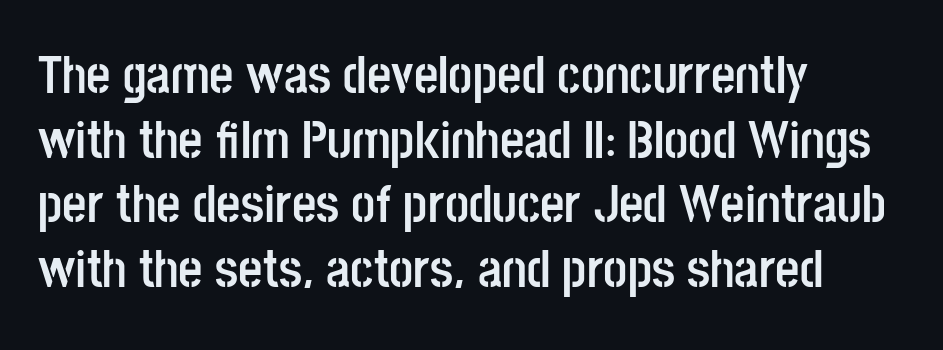
Q: Is the text bold? A: Yes.
Q: Is the text italic (slanted)? A: No, it is upright.
Q: Is the typeface a serif or a sans-serif typeface? A: Sans-serif.
Q: Is the text underlined? A: No.
Q: How is the paragraph aligned? A: Left-aligned.
Q: Is the spacing between letters normal or unusually wide? A: Normal.
Q: Width (condensed, normal, or wide)? A: Condensed.
Q: Stroke contrast? A: Low.
Q: x-height? A: Large.
Q: Monospaced? A: No.
